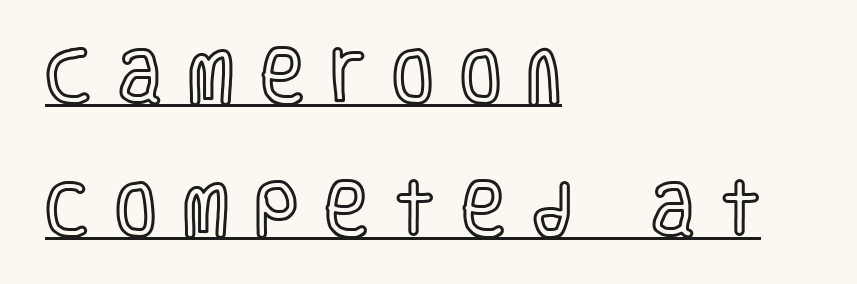
The image shows 60 px condensed type, upright; set left-aligned, loose line spacing (2.22x), unusually wide letter spacing (+0.44 em), underlined; a large x-height.
